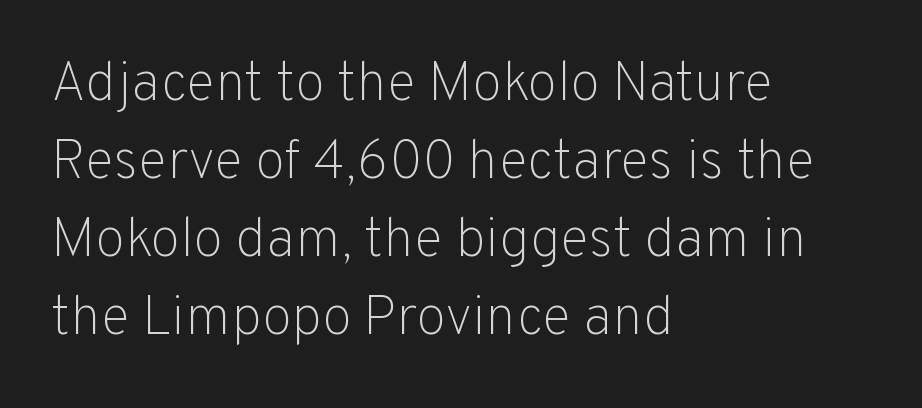
The image shows 55 px light sans-serif type, upright; set left-aligned, normal line spacing (1.42x), normal letter spacing, not underlined; low stroke contrast and a medium x-height.
